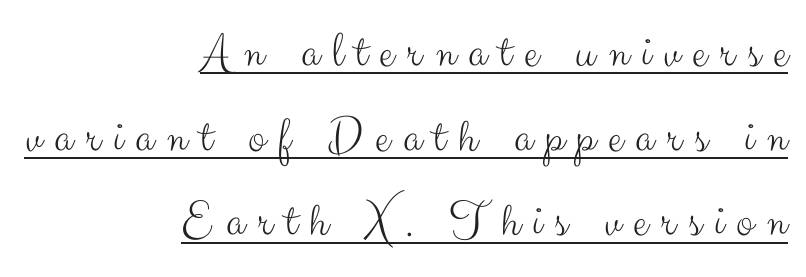
The image shows 51 px light sans-serif type; set right-aligned, normal line spacing (1.66x), unusually wide letter spacing (+0.25 em), underlined; medium stroke contrast and a small x-height.
